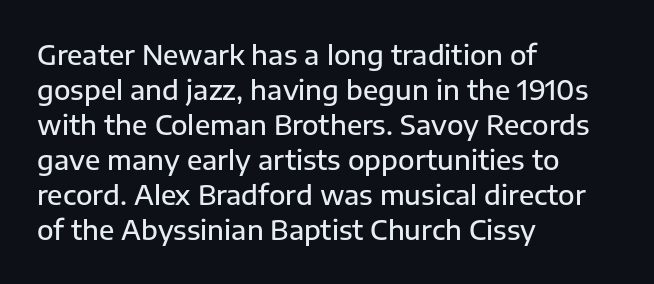
Q: Is the text bold? A: Semi-bold.
Q: Is the text italic (slanted)? A: No, it is upright.
Q: Is the text underlined? A: No.
Q: How is the paragraph aligned? A: Left-aligned.
Q: Is the spacing between letters normal or unusually wide? A: Normal.
Q: Is the spacing between lines tight, normal or loose? A: Normal.
